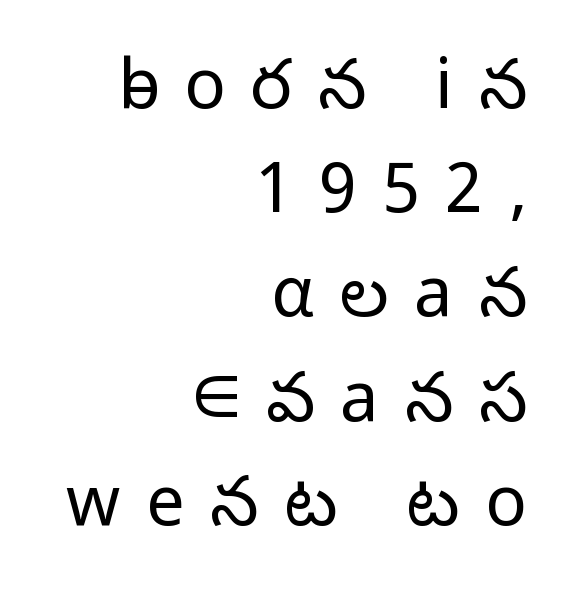
Q: Is the text bold? A: No.
Q: Is the text italic (slanted)? A: No, it is upright.
Q: Is the typeface a serif or a sans-serif typeface? A: Sans-serif.
Q: Is the text underlined? A: No.
Q: How is the paragraph aligned? A: Right-aligned.
Q: Is the spacing between letters normal or unusually wide? A: Unusually wide.
Q: Is the spacing between lines tight, normal or loose? A: Normal.
Q: Width (condensed, normal, or wide)? A: Normal.
Q: Stroke contrast? A: Low.
Q: x-height? A: Medium.
Q: Monospaced? A: No.
